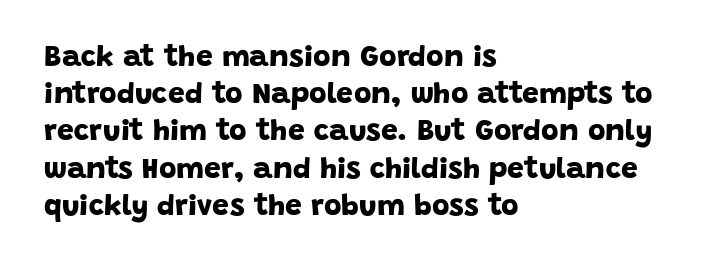
Q: Is the text bold? A: Yes.
Q: Is the typeface a serif or a sans-serif typeface? A: Sans-serif.
Q: Is the text underlined? A: No.
Q: How is the paragraph aligned? A: Left-aligned.
Q: Is the spacing between letters normal or unusually wide? A: Normal.
Q: Width (condensed, normal, or wide)? A: Normal.
Q: Stroke contrast? A: Low.
Q: x-height? A: Large.
Q: Monospaced? A: No.
